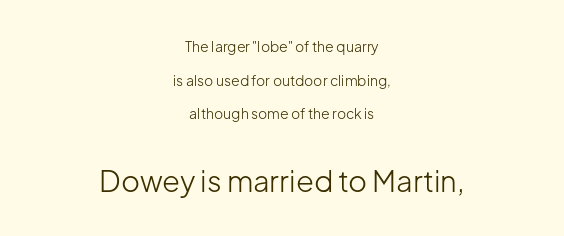
{"serif": "no", "italic": "no", "bold": "no", "weight": "light", "width": "normal", "stroke_contrast": "low", "x_height": "medium", "monospaced": "no", "underline": "no", "align": "center", "line_spacing": "loose", "line_spacing_ratio": 2.4, "letter_spacing": "normal", "letter_spacing_em": 0.0, "larger_block": "second", "size_ratio": 2.07, "glyph_px": 29}
